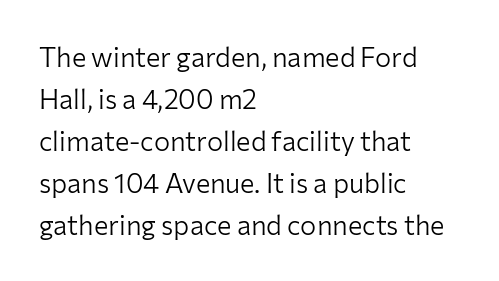
The image shows 27 px text type, upright; set left-aligned, normal line spacing (1.56x), normal letter spacing, not underlined.
